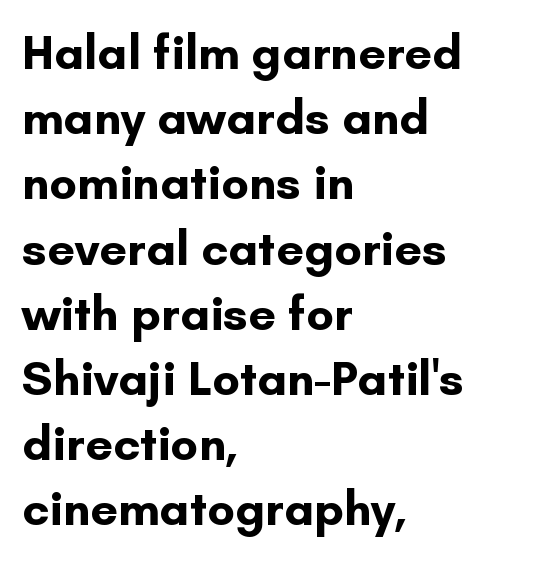
Q: Is the text bold? A: Yes.
Q: Is the text italic (slanted)? A: No, it is upright.
Q: Is the typeface a serif or a sans-serif typeface? A: Sans-serif.
Q: Is the text underlined? A: No.
Q: How is the paragraph aligned? A: Left-aligned.
Q: Is the spacing between letters normal or unusually wide? A: Normal.
Q: Is the spacing between lines tight, normal or loose? A: Normal.
Q: Width (condensed, normal, or wide)? A: Normal.
Q: Stroke contrast? A: Low.
Q: x-height? A: Small.
Q: Monospaced? A: No.
